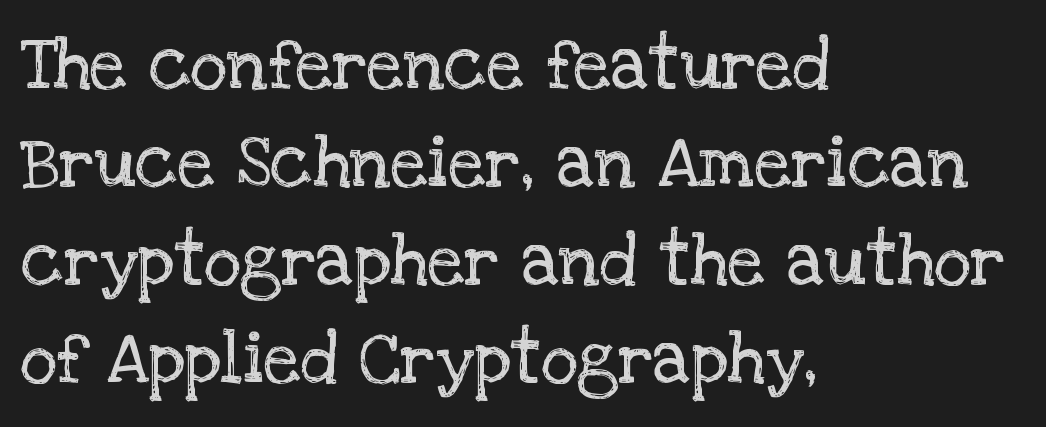
The image shows 72 px regular-weight serif type, upright; set left-aligned, normal line spacing (1.36x), normal letter spacing, not underlined; low stroke contrast and a large x-height.
